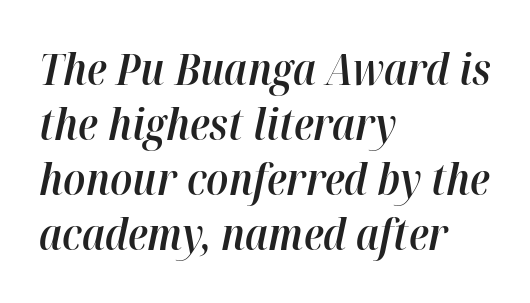
Q: Is the text bold? A: Semi-bold.
Q: Is the text italic (slanted)? A: Yes, it leans right by about 12 degrees.
Q: Is the text underlined? A: No.
Q: How is the paragraph aligned? A: Left-aligned.
Q: Is the spacing between letters normal or unusually wide? A: Normal.
Q: Is the spacing between lines tight, normal or loose? A: Normal.
Q: Width (condensed, normal, or wide)? A: Normal.
Q: Stroke contrast? A: High.
Q: x-height? A: Medium.
Q: Monospaced? A: No.
